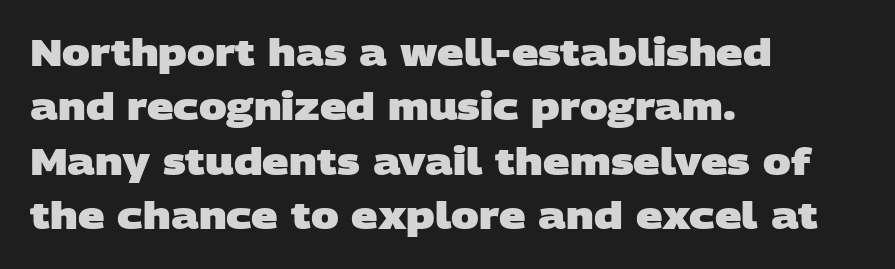
Check the space under the baseline: it is left empty. The letters are bold, with thick, heavy strokes. Character widths vary here, with narrow letters taking less room than wide ones. Casual observation: everything's shoved over to the left.
